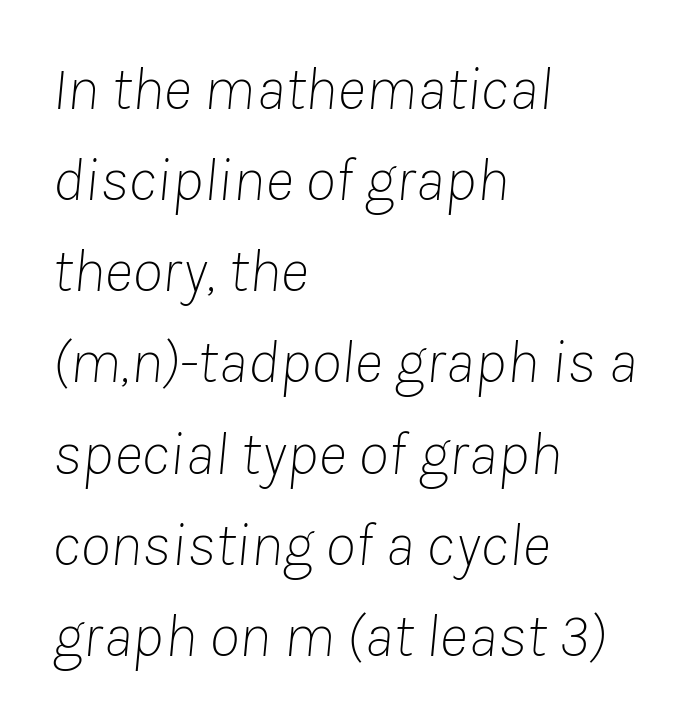
The image shows 62 px thin type, italic (leaning right); set left-aligned, normal line spacing (1.47x), normal letter spacing, not underlined; low stroke contrast and a medium x-height.
